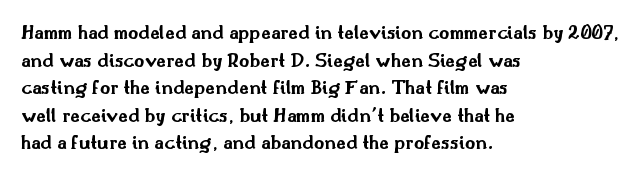
The image shows 20 px bold type, upright; set left-aligned, normal line spacing (1.38x), normal letter spacing, not underlined.
